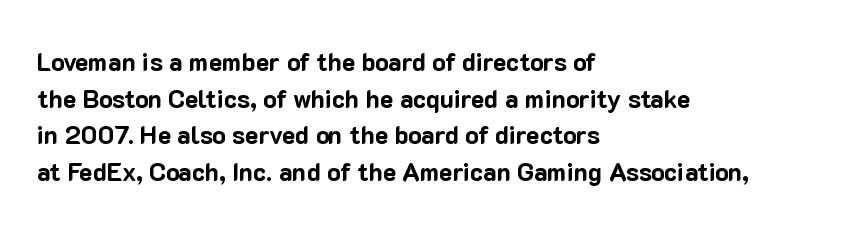
Q: Is the text bold? A: Yes.
Q: Is the text italic (slanted)? A: No, it is upright.
Q: Is the text underlined? A: No.
Q: How is the paragraph aligned? A: Left-aligned.
Q: Is the spacing between letters normal or unusually wide? A: Normal.
Q: Is the spacing between lines tight, normal or loose? A: Normal.
